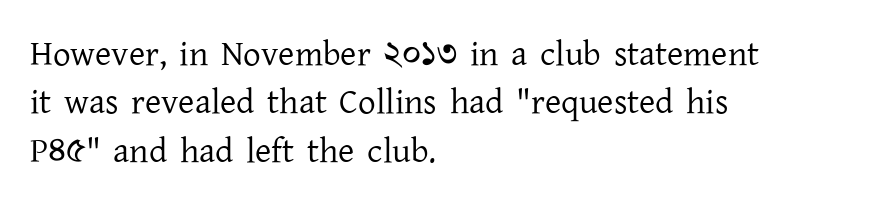
Unmarked baselines from the first word to the last. Weight: regular or lighter. The space between consecutive lines is moderate. The glyphs in this specimen are seriffed. Style check: upright.
